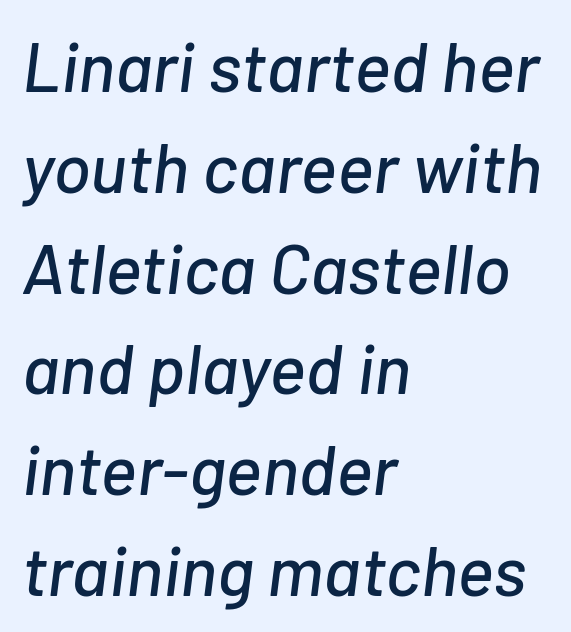
The image shows 70 px text type, italic (leaning right); set left-aligned, normal line spacing (1.44x), normal letter spacing, not underlined; low stroke contrast and a medium x-height.
